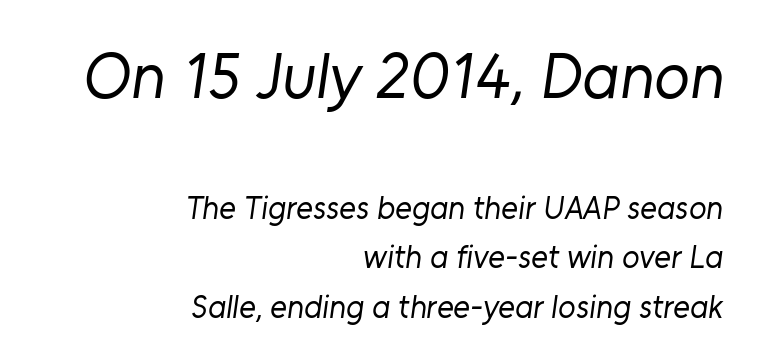
The image shows 65 px regular-weight sans-serif type; set right-aligned, normal line spacing (1.54x), normal letter spacing, not underlined; the first (top) block is 2.03x larger; low stroke contrast and a medium x-height.
